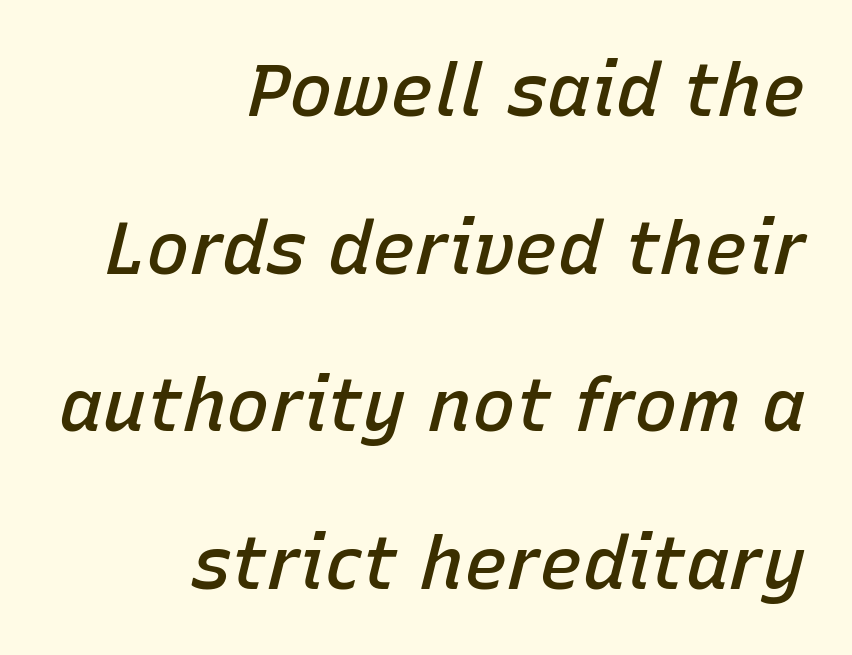
The image shows 73 px semibold type, italic (leaning right); set right-aligned, loose line spacing (2.16x), normal letter spacing, not underlined; low stroke contrast and a medium x-height.
